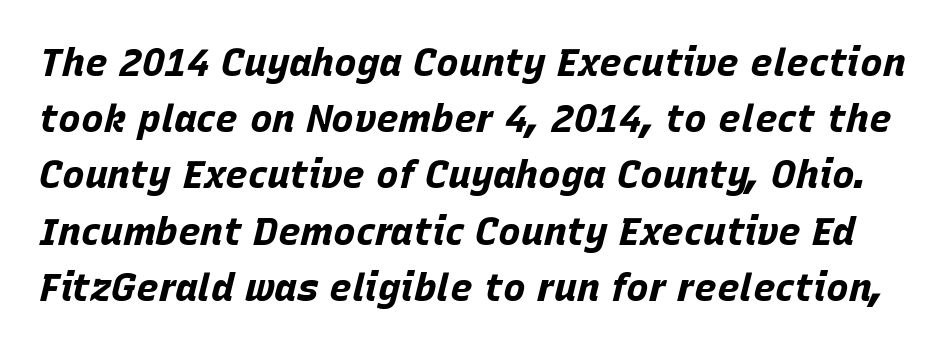
Q: Is the text bold? A: Yes.
Q: Is the text italic (slanted)? A: Yes, it leans right by about 15 degrees.
Q: Is the text underlined? A: No.
Q: Is the spacing between letters normal or unusually wide? A: Normal.
Q: Is the spacing between lines tight, normal or loose? A: Normal.
Q: Width (condensed, normal, or wide)? A: Normal.
Q: Stroke contrast? A: Low.
Q: x-height? A: Large.
Q: Monospaced? A: No.
